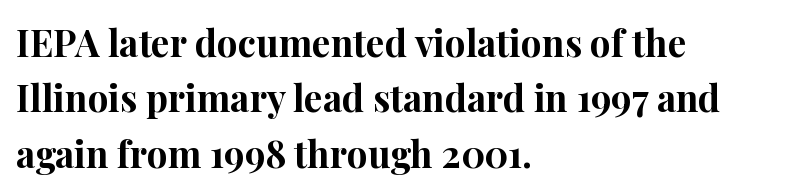
Character widths vary here, with narrow letters taking less room than wide ones. It's the straight-up-and-down kind of type. Students, note that the glyphs here touch the page at normal intervals. Font category for this specimen: serif. The rows are spaced the way most documents space them.
